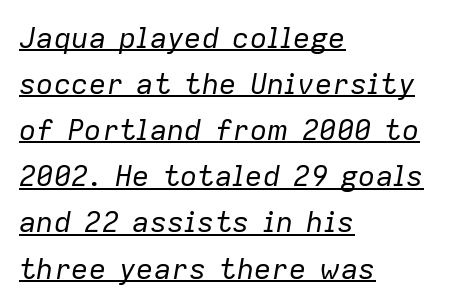
The image shows 29 px regular-weight type, italic (leaning right); set left-aligned, normal line spacing (1.59x), normal letter spacing, underlined; low stroke contrast and a medium x-height.
